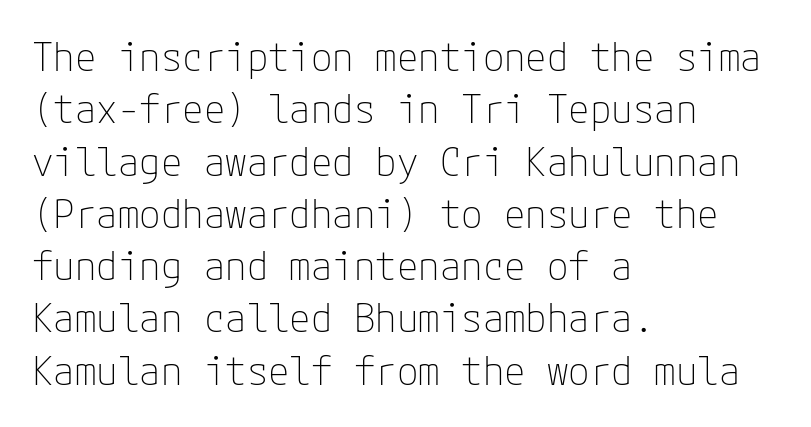
Designer's note — italics off, roman on. The letters look calm and open, with moderate or lighter stems. The foot of each line stays bare and open. All the whitespace from short lines collects on the right.
